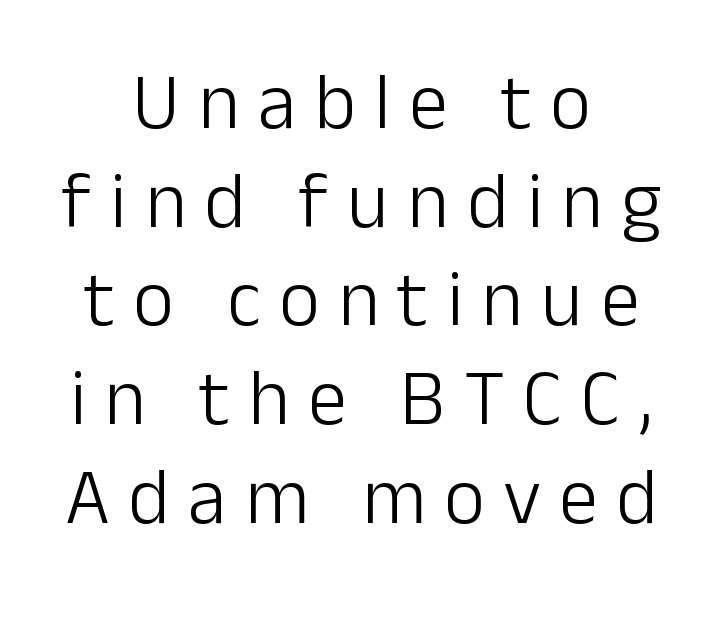
Q: Is the text bold? A: No.
Q: Is the text italic (slanted)? A: No, it is upright.
Q: Is the typeface a serif or a sans-serif typeface? A: Sans-serif.
Q: Is the text underlined? A: No.
Q: How is the paragraph aligned? A: Centered.
Q: Is the spacing between letters normal or unusually wide? A: Unusually wide.
Q: Is the spacing between lines tight, normal or loose? A: Normal.
Q: Width (condensed, normal, or wide)? A: Normal.
Q: Stroke contrast? A: Low.
Q: x-height? A: Medium.
Q: Monospaced? A: No.
